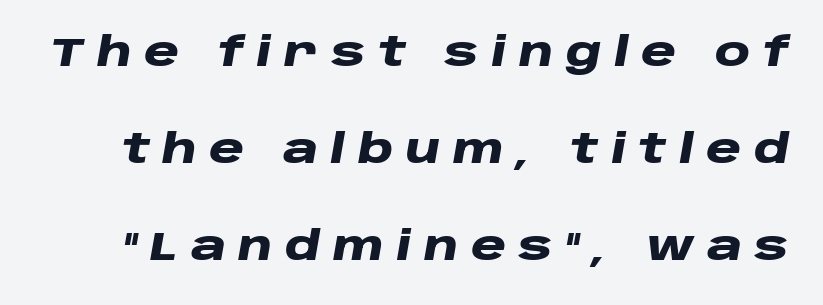
Q: Is the text bold? A: Yes.
Q: Is the text italic (slanted)? A: Yes, it leans right by about 10 degrees.
Q: Is the text underlined? A: No.
Q: Is the spacing between letters normal or unusually wide? A: Unusually wide.
Q: Is the spacing between lines tight, normal or loose? A: Loose.
Q: Width (condensed, normal, or wide)? A: Wide.
Q: Stroke contrast? A: Low.
Q: x-height? A: Large.
Q: Monospaced? A: No.
